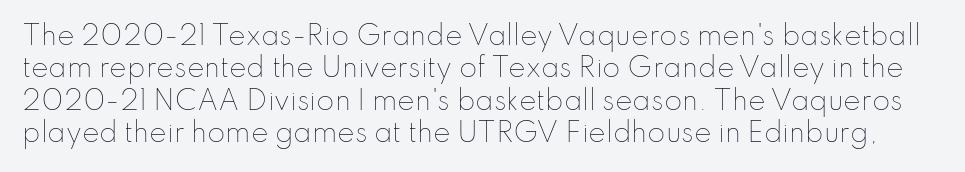
Q: Is the text bold? A: No.
Q: Is the text italic (slanted)? A: No, it is upright.
Q: Is the text underlined? A: No.
Q: Is the spacing between letters normal or unusually wide? A: Normal.
Q: Is the spacing between lines tight, normal or loose? A: Normal.
